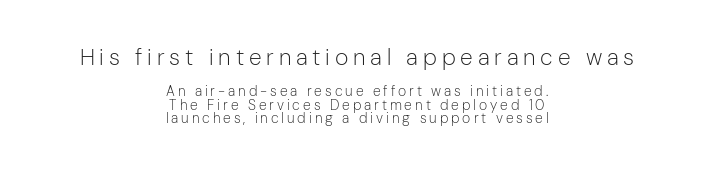
Notice how the stems are strictly vertical — no italics here. Caption: face not bold, strokes unweighted. Is the lower block the larger one? No — the upper block carries the bigger type. Line spacing here is tight. The space directly below the letters is spotless.
